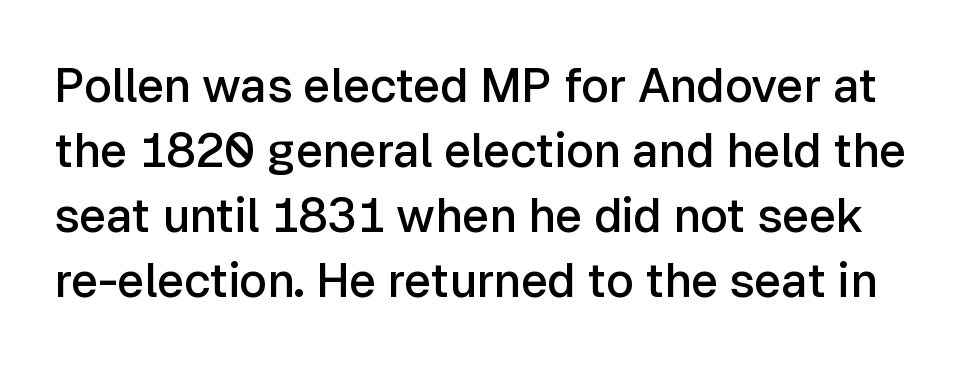
{"serif": "no", "italic": "no", "bold": "semi", "weight": "semibold", "width": "normal", "stroke_contrast": "low", "x_height": "medium", "monospaced": "no", "underline": "no", "line_spacing": "normal", "line_spacing_ratio": 1.38, "letter_spacing": "normal", "letter_spacing_em": 0.0, "glyph_px": 47}
